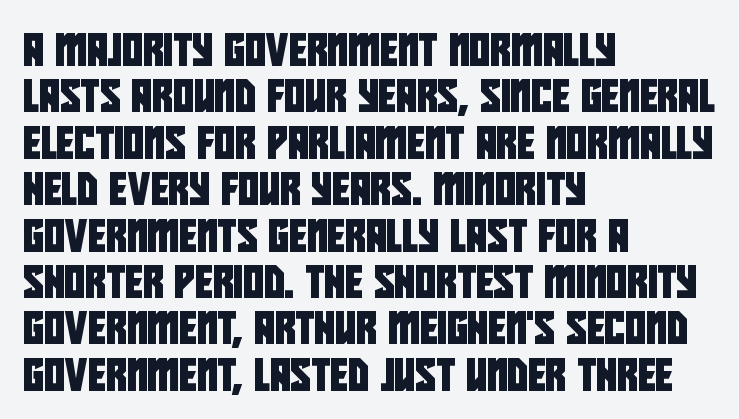
The image shows 32 px condensed sans-serif type; set left-aligned, normal line spacing (1.45x), normal letter spacing, not underlined; low stroke contrast and a large x-height.
